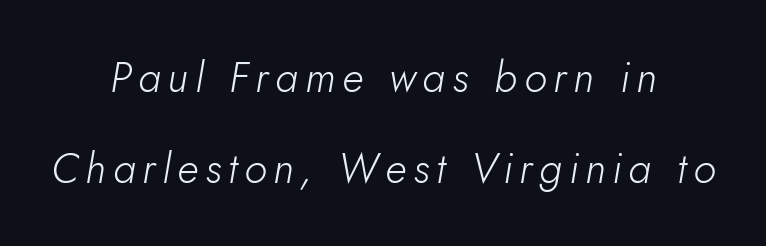
Q: Is the text bold? A: No.
Q: Is the text italic (slanted)? A: Yes, it leans right by about 5 degrees.
Q: Is the text underlined? A: No.
Q: How is the paragraph aligned? A: Centered.
Q: Is the spacing between lines tight, normal or loose? A: Loose.
Q: Width (condensed, normal, or wide)? A: Normal.
Q: Stroke contrast? A: Low.
Q: x-height? A: Small.
Q: Monospaced? A: No.
